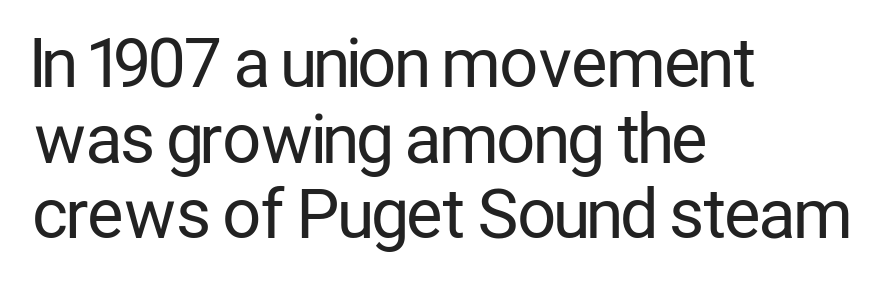
Q: Is the text bold? A: No.
Q: Is the text italic (slanted)? A: No, it is upright.
Q: Is the typeface a serif or a sans-serif typeface? A: Sans-serif.
Q: Is the text underlined? A: No.
Q: How is the paragraph aligned? A: Left-aligned.
Q: Is the spacing between letters normal or unusually wide? A: Normal.
Q: Is the spacing between lines tight, normal or loose? A: Tight.
Q: Width (condensed, normal, or wide)? A: Condensed.
Q: Stroke contrast? A: Low.
Q: x-height? A: Medium.
Q: Monospaced? A: No.
